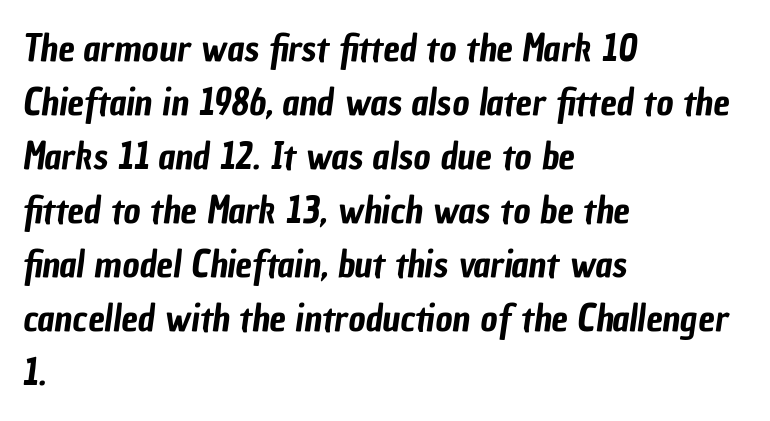
The letterforms sit shoulder to shoulder at normal distance. Check where the strokes stop: nothing finishes them off — pure sans. If you measured baseline to baseline, you'd find a middling distance. Only glyphs here, with clear space below each row. The rag falls on the right side of this text block. Character widths vary here, with narrow letters taking less room than wide ones.
